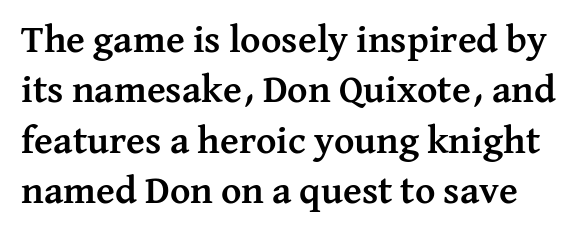
Q: Is the text bold? A: Yes.
Q: Is the text italic (slanted)? A: No, it is upright.
Q: Is the typeface a serif or a sans-serif typeface? A: Serif.
Q: Is the text underlined? A: No.
Q: Is the spacing between letters normal or unusually wide? A: Normal.
Q: Is the spacing between lines tight, normal or loose? A: Normal.
Q: Width (condensed, normal, or wide)? A: Normal.
Q: Stroke contrast? A: Medium.
Q: x-height? A: Medium.
Q: Monospaced? A: No.
